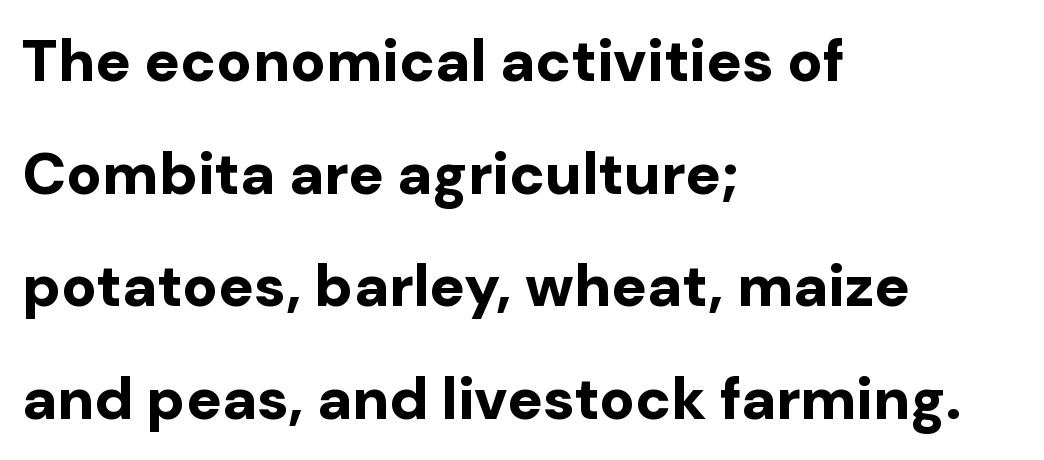
The image shows 59 px bold sans-serif type, upright; set left-aligned, loose line spacing (1.91x), normal letter spacing, not underlined; low stroke contrast and a medium x-height.
